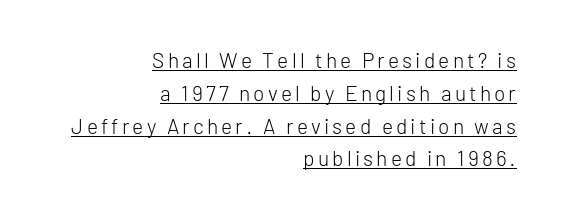
{"italic": "no", "bold": "no", "underline": "yes", "align": "right", "line_spacing": "normal", "line_spacing_ratio": 1.56, "glyph_px": 21}
